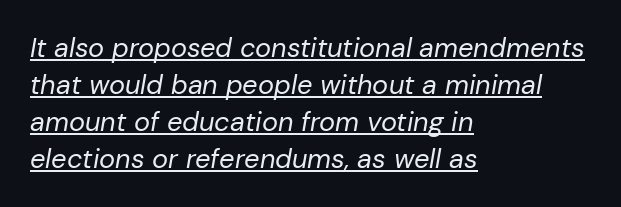
Visually the block forms a straight wall on the left and a jagged coastline on the right. Caption: face not bold, strokes unweighted. A typesetter would call this zero additional tracking. The line-height multiplier appears to be the usual default.
